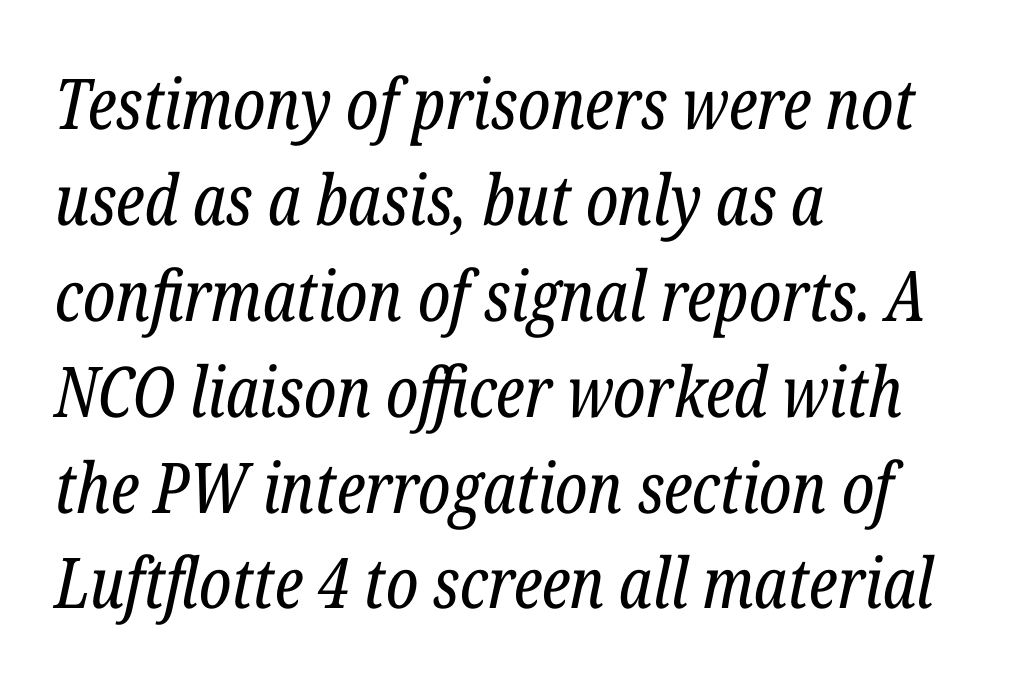
{"serif": "yes", "italic": "yes", "lean": "right", "slant_degrees": 12, "bold": "no", "weight": "regular", "width": "condensed", "stroke_contrast": "low", "x_height": "medium", "monospaced": "no", "underline": "no", "align": "left", "line_spacing": "normal", "line_spacing_ratio": 1.37, "letter_spacing": "normal", "letter_spacing_em": 0.0, "glyph_px": 70}
